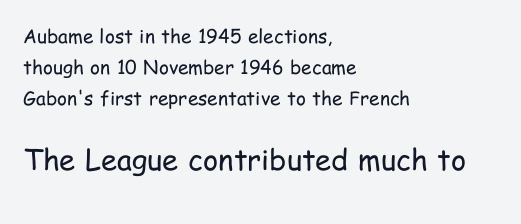
The image shows 29 px regular-weight, condensed sans-serif type, upright; set left-aligned, normal line spacing (1.63x), normal letter spacing, not underlined; the second (bottom) block is 1.53x larger; low stroke contrast and a medium x-height.
